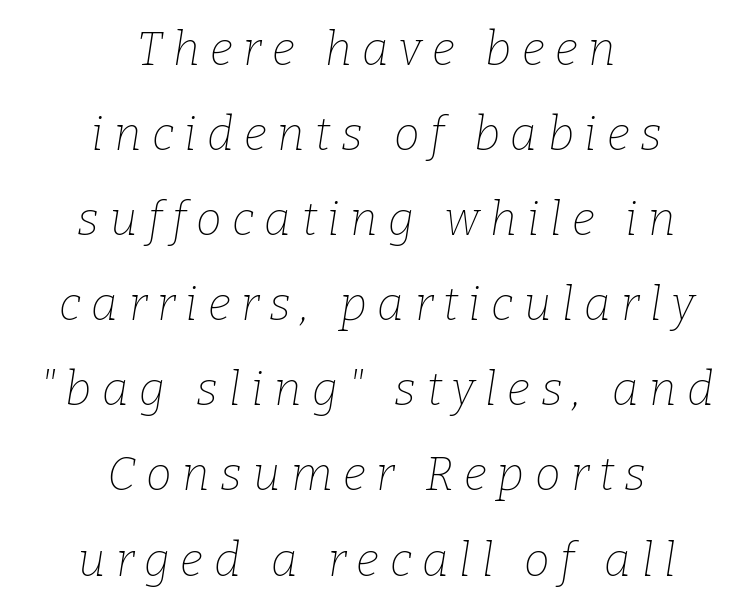
{"serif": "yes", "italic": "yes", "lean": "right", "slant_degrees": 9, "bold": "no", "weight": "thin", "width": "normal", "stroke_contrast": "low", "x_height": "medium", "monospaced": "no", "underline": "no", "align": "center", "line_spacing_ratio": 1.85, "letter_spacing": "wide", "letter_spacing_em": 0.23, "glyph_px": 46}
